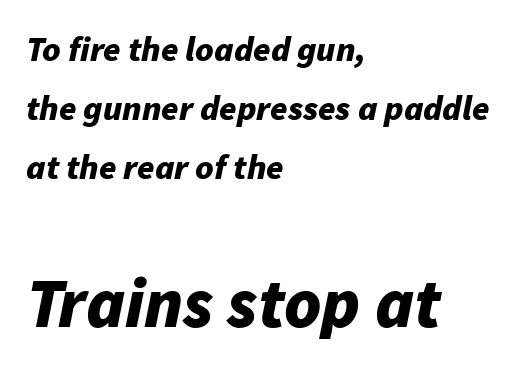
{"italic": "yes", "lean": "right", "slant_degrees": 11, "bold": "yes", "weight": "bold", "width": "normal", "stroke_contrast": "low", "x_height": "medium", "monospaced": "no", "underline": "no", "align": "left", "line_spacing": "normal", "line_spacing_ratio": 1.68, "letter_spacing": "normal", "letter_spacing_em": 0.0, "larger_block": "second", "size_ratio": 2.0, "glyph_px": 70}
